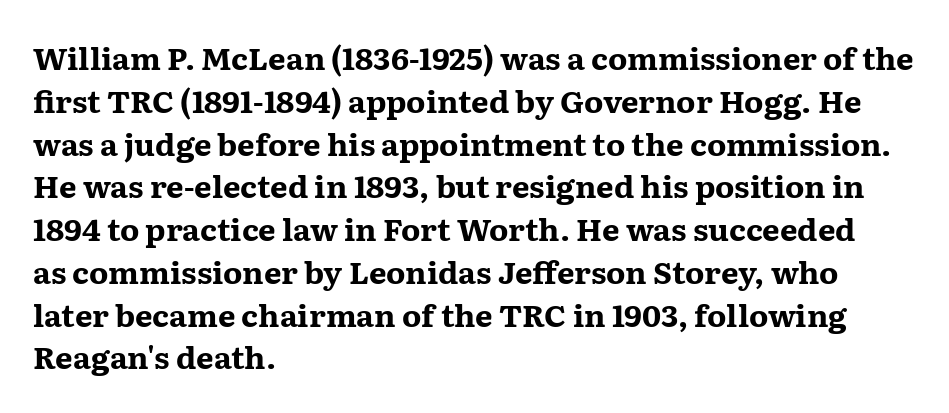
{"serif": "yes", "italic": "no", "bold": "yes", "weight": "bold", "width": "wide", "stroke_contrast": "medium", "x_height": "medium", "monospaced": "no", "underline": "no", "align": "left", "line_spacing": "normal", "line_spacing_ratio": 1.38, "letter_spacing": "normal", "letter_spacing_em": 0.0, "glyph_px": 31}
